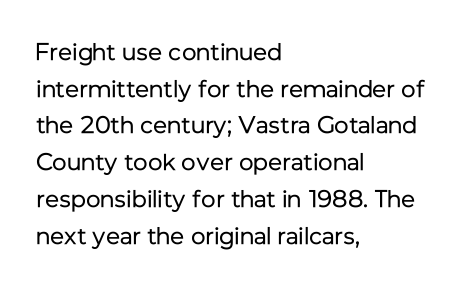
{"italic": "no", "bold": "no", "underline": "no", "align": "left", "line_spacing": "normal", "line_spacing_ratio": 1.53, "letter_spacing": "normal", "letter_spacing_em": 0.0, "glyph_px": 24}
